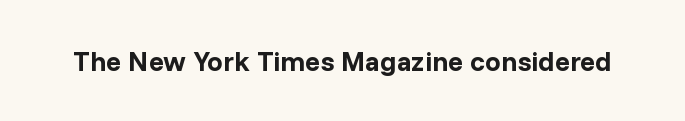
Q: Is the text bold? A: Yes.
Q: Is the text italic (slanted)? A: No, it is upright.
Q: Is the typeface a serif or a sans-serif typeface? A: Sans-serif.
Q: Is the text underlined? A: No.
Q: Is the spacing between letters normal or unusually wide? A: Normal.
Q: Width (condensed, normal, or wide)? A: Normal.
Q: Stroke contrast? A: Low.
Q: x-height? A: Medium.
Q: Monospaced? A: No.
